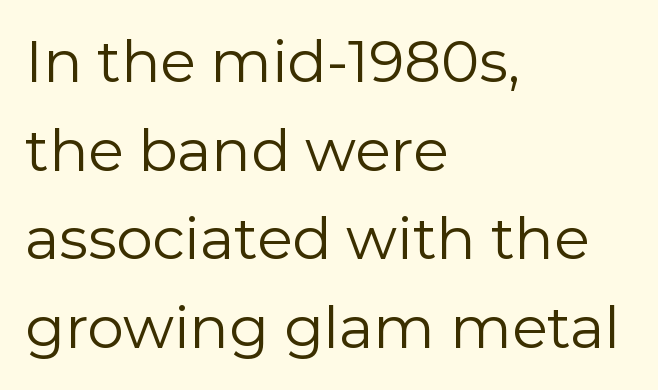
The image shows 58 px regular-weight sans-serif type, upright; set left-aligned, normal line spacing (1.53x), normal letter spacing, not underlined; low stroke contrast and a medium x-height.
